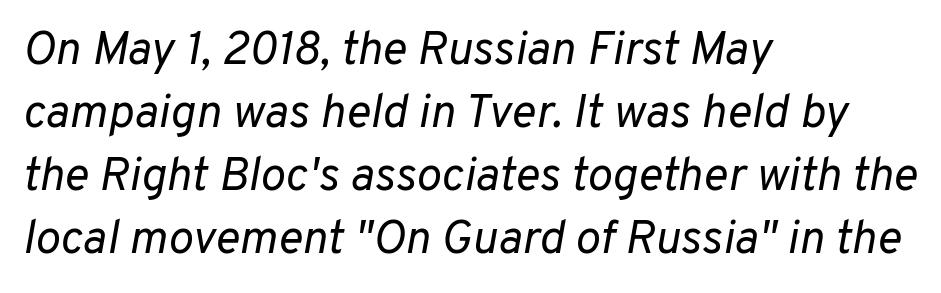
Q: Is the text bold? A: No.
Q: Is the text italic (slanted)? A: Yes, it leans right by about 10 degrees.
Q: Is the text underlined? A: No.
Q: How is the paragraph aligned? A: Left-aligned.
Q: Is the spacing between letters normal or unusually wide? A: Normal.
Q: Is the spacing between lines tight, normal or loose? A: Normal.
Q: Width (condensed, normal, or wide)? A: Normal.
Q: Stroke contrast? A: Low.
Q: x-height? A: Medium.
Q: Monospaced? A: No.
